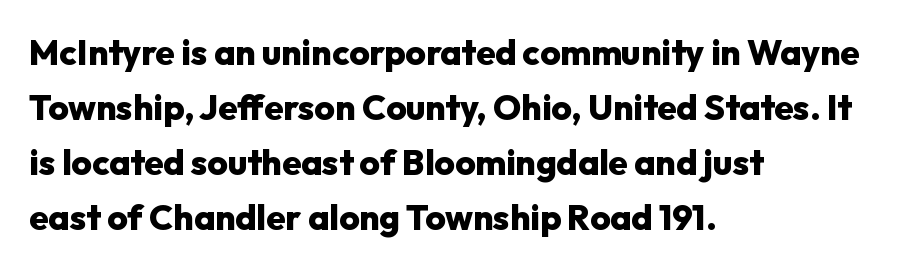
Type without underlining. Typeset ragged right — the left edge is the straight one. Is this a fixed-width face? No — the glyphs have proportional, varying widths. Between one letter and the next there's only the usual sliver of space.
